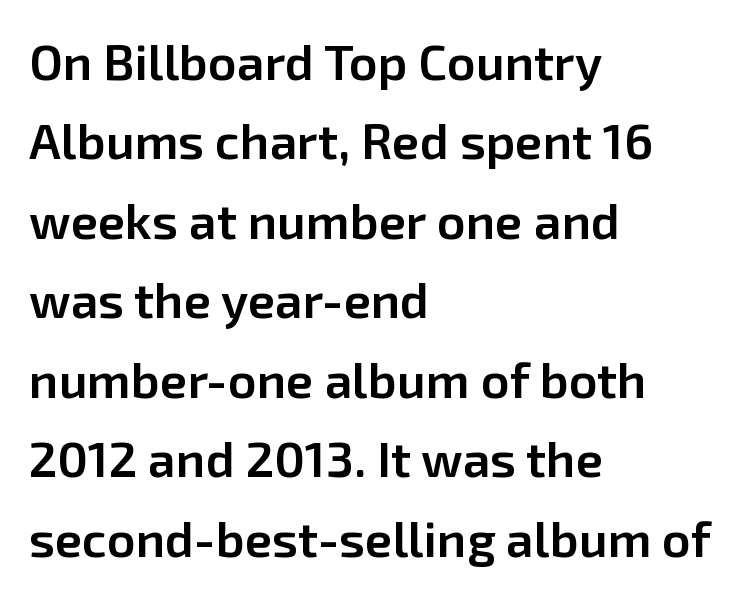
The image shows 50 px semibold sans-serif type, upright; set left-aligned, normal line spacing (1.59x), normal letter spacing, not underlined; low stroke contrast and a medium x-height.
